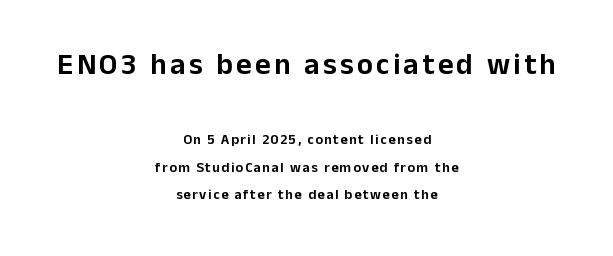
The image shows 30 px sans-serif type, upright; set centered, loose line spacing (1.99x), not underlined; the first (top) block is 2.14x larger; low stroke contrast and a medium x-height.
